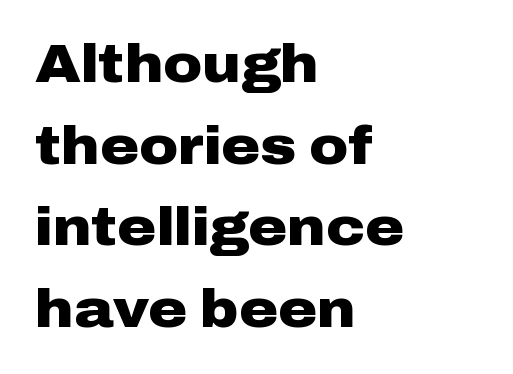
Q: Is the text bold? A: Yes.
Q: Is the text italic (slanted)? A: No, it is upright.
Q: Is the typeface a serif or a sans-serif typeface? A: Sans-serif.
Q: Is the text underlined? A: No.
Q: How is the paragraph aligned? A: Left-aligned.
Q: Is the spacing between letters normal or unusually wide? A: Normal.
Q: Is the spacing between lines tight, normal or loose? A: Normal.
Q: Width (condensed, normal, or wide)? A: Wide.
Q: Stroke contrast? A: Low.
Q: x-height? A: Medium.
Q: Monospaced? A: No.
